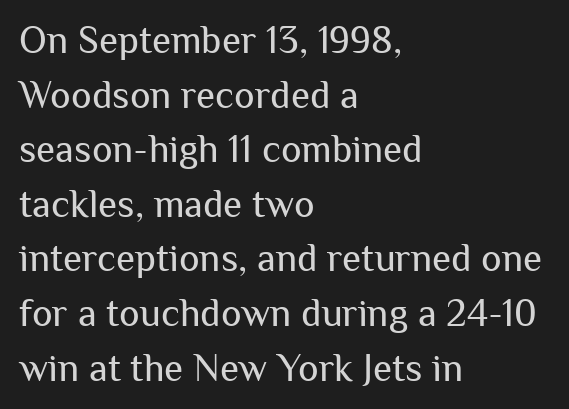
The image shows 39 px regular-weight sans-serif type, upright; set left-aligned, normal line spacing (1.4x), normal letter spacing, not underlined; medium stroke contrast and a medium x-height.
